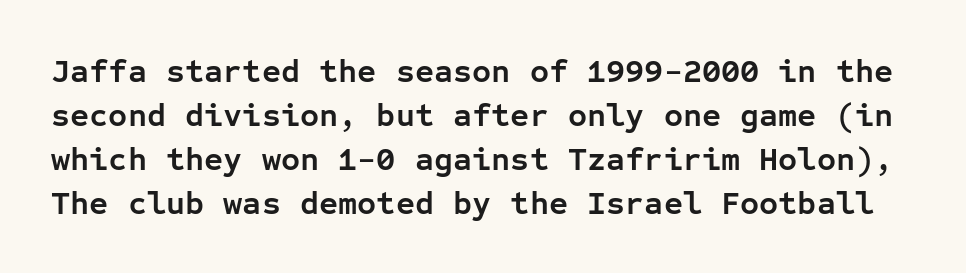
Baseline-to-baseline distance is the conventional proportion of letter height. Each glyph is drawn with heavy, bold strokes. No word sits above an underline. Every stem runs plumb, perpendicular to the baseline. The face used here is monospaced, like something from a code editor. You could call the tracking neutral — neither tight nor loose.
